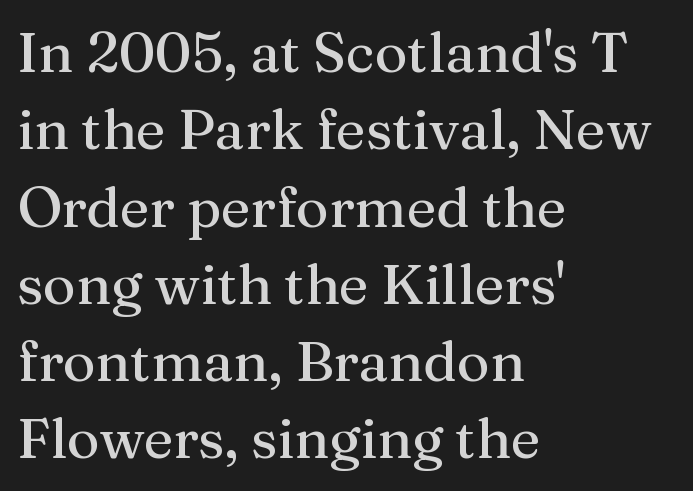
{"serif": "yes", "italic": "no", "width": "normal", "stroke_contrast": "medium", "x_height": "medium", "monospaced": "no", "underline": "no", "align": "left", "line_spacing": "normal", "line_spacing_ratio": 1.38, "letter_spacing": "normal", "letter_spacing_em": 0.0, "glyph_px": 56}
